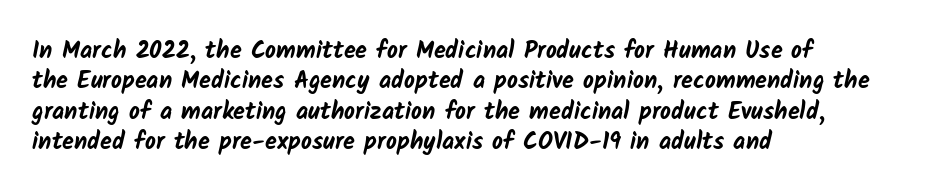
Each new line begins a customary step beneath the previous one. Descenders are the only things crossing below the line. Summary of weight: heavy, a full bold. Line starts are locked; line ends wander. The line texture is even and compact thanks to regular tracking.
